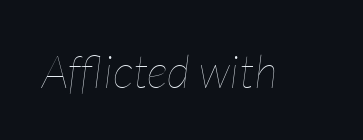
The image shows 46 px thin, condensed type, italic (leaning right); set normal letter spacing, not underlined; low stroke contrast and a medium x-height.
